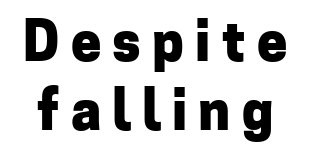
The image shows 54 px heavy sans-serif type, upright; set normal line spacing (1.28x), unusually wide letter spacing (+0.21 em), not underlined; low stroke contrast and a medium x-height.
